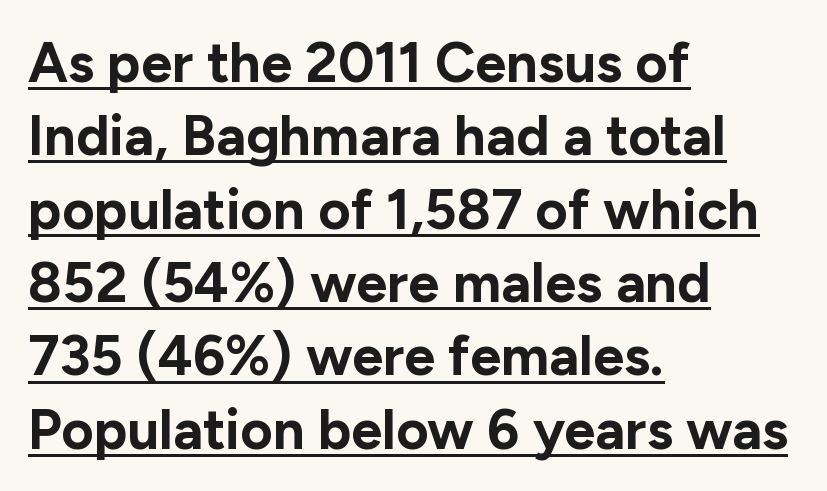
Q: Is the text bold? A: Yes.
Q: Is the text italic (slanted)? A: No, it is upright.
Q: Is the typeface a serif or a sans-serif typeface? A: Sans-serif.
Q: Is the text underlined? A: Yes.
Q: How is the paragraph aligned? A: Left-aligned.
Q: Is the spacing between letters normal or unusually wide? A: Normal.
Q: Is the spacing between lines tight, normal or loose? A: Normal.
Q: Width (condensed, normal, or wide)? A: Normal.
Q: Stroke contrast? A: Low.
Q: x-height? A: Medium.
Q: Monospaced? A: No.
